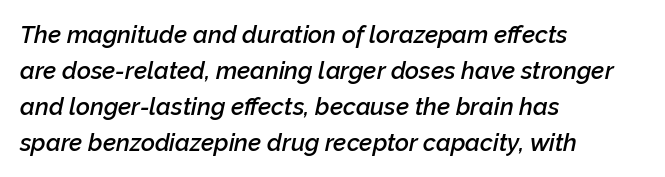
The image shows 24 px text type, italic (leaning right); set left-aligned, normal line spacing (1.5x), normal letter spacing, not underlined.
